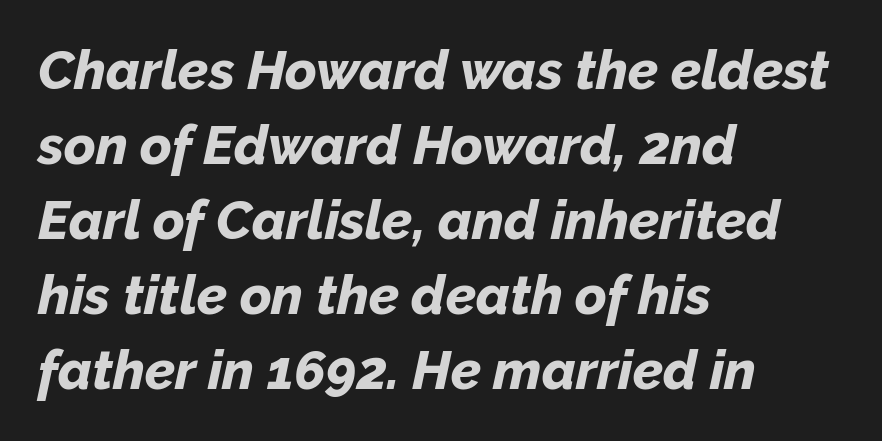
{"italic": "yes", "lean": "right", "slant_degrees": 12, "bold": "yes", "weight": "bold", "width": "normal", "stroke_contrast": "low", "x_height": "medium", "monospaced": "no", "underline": "no", "align": "left", "line_spacing": "normal", "line_spacing_ratio": 1.39, "letter_spacing": "normal", "letter_spacing_em": 0.0, "glyph_px": 54}
